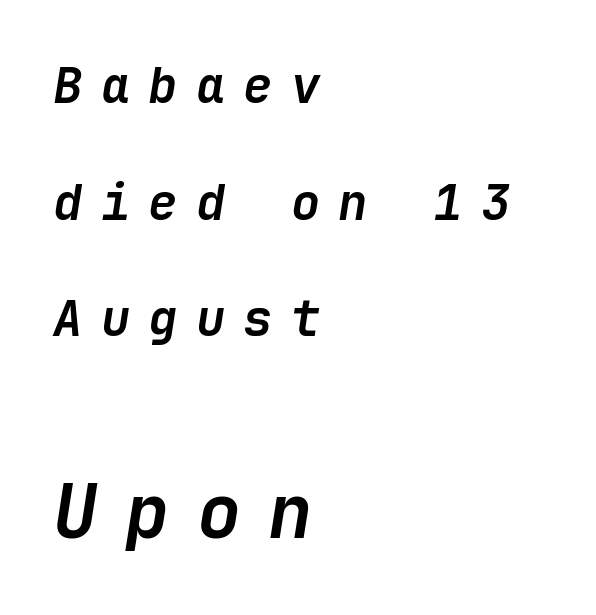
The gap between lines stays unmarked. Bold? Absolutely — the strokes are thick and heavy. Line spacing here is loose. Italic: yes, the glyphs are oblique. Layout note: lines flush left.
